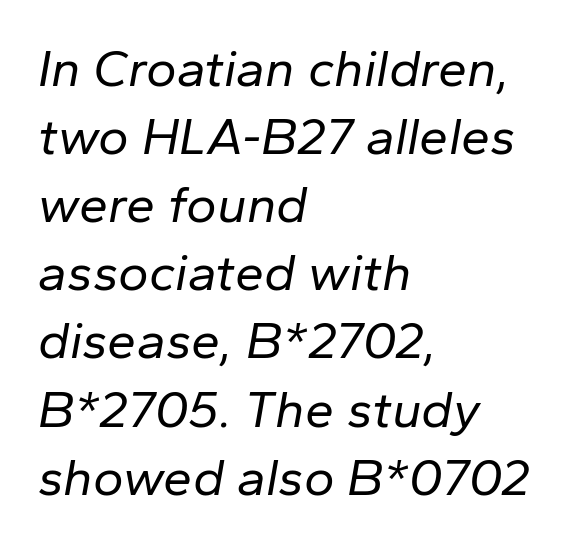
{"italic": "yes", "lean": "right", "slant_degrees": 10, "bold": "no", "weight": "regular", "width": "normal", "stroke_contrast": "low", "x_height": "medium", "monospaced": "no", "underline": "no", "align": "left", "line_spacing": "normal", "line_spacing_ratio": 1.31, "letter_spacing": "normal", "letter_spacing_em": 0.0, "glyph_px": 52}
